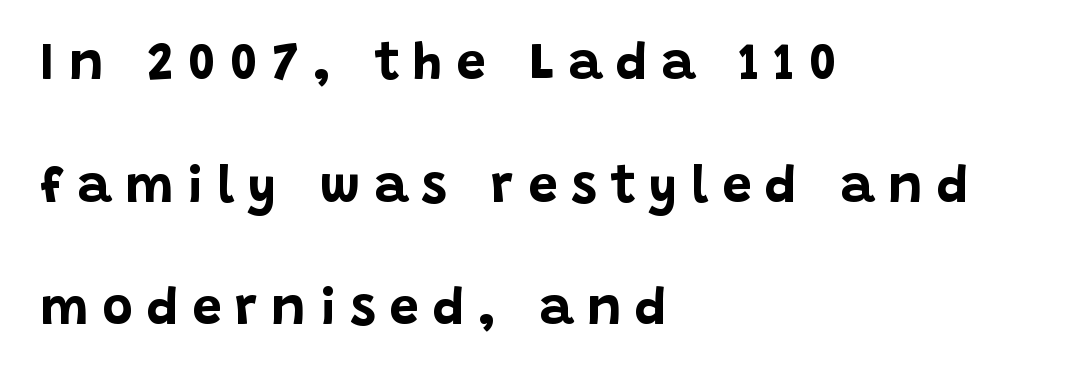
Q: Is the text bold? A: Yes.
Q: Is the text italic (slanted)? A: No, it is upright.
Q: Is the typeface a serif or a sans-serif typeface? A: Sans-serif.
Q: Is the text underlined? A: No.
Q: How is the paragraph aligned? A: Left-aligned.
Q: Is the spacing between letters normal or unusually wide? A: Unusually wide.
Q: Is the spacing between lines tight, normal or loose? A: Loose.
Q: Width (condensed, normal, or wide)? A: Normal.
Q: Stroke contrast? A: Low.
Q: x-height? A: Large.
Q: Monospaced? A: No.
